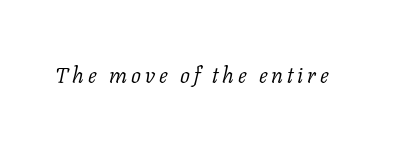
{"italic": "yes", "lean": "right", "slant_degrees": 11, "bold": "no", "underline": "no", "glyph_px": 22}
